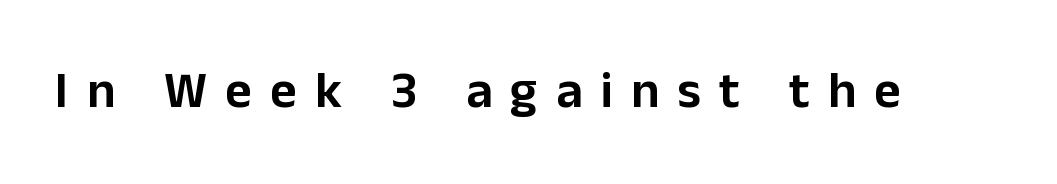
{"serif": "no", "italic": "no", "width": "normal", "stroke_contrast": "low", "x_height": "medium", "monospaced": "no", "underline": "no", "letter_spacing": "wide", "letter_spacing_em": 0.36, "glyph_px": 51}
